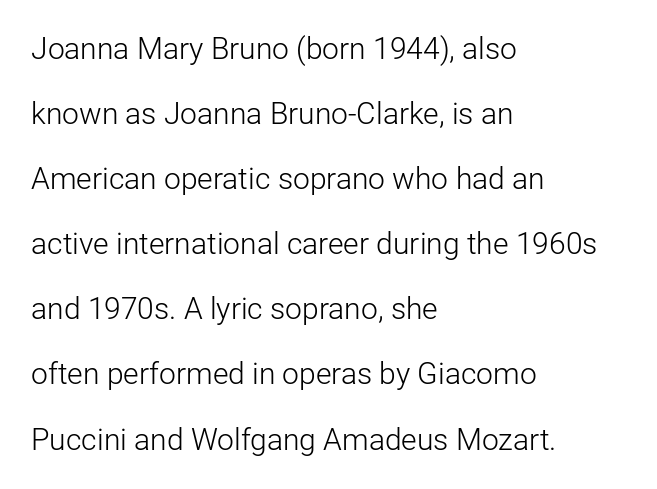
{"serif": "no", "italic": "no", "bold": "no", "weight": "light", "width": "normal", "stroke_contrast": "low", "x_height": "medium", "monospaced": "no", "underline": "no", "align": "left", "line_spacing": "loose", "line_spacing_ratio": 2.17, "letter_spacing": "normal", "letter_spacing_em": 0.0, "glyph_px": 30}
